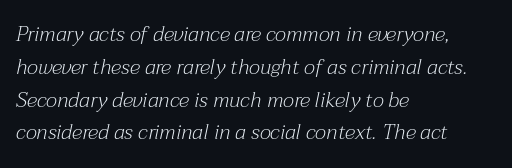
Q: Is the text bold? A: No.
Q: Is the text italic (slanted)? A: Yes, it leans right by about 12 degrees.
Q: Is the text underlined? A: No.
Q: How is the paragraph aligned? A: Left-aligned.
Q: Is the spacing between letters normal or unusually wide? A: Normal.
Q: Is the spacing between lines tight, normal or loose? A: Normal.
